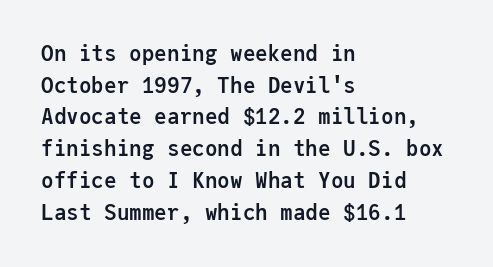
This is roman type, the default non-slanted kind. Observe the ordinary spacing: letters are neighbours, not strangers. The space between consecutive lines is moderate. Leftover space on each line is placed entirely after the last word. The string is rendered with underlining switched off. What weight is shown? A full bold with thick strokes.
